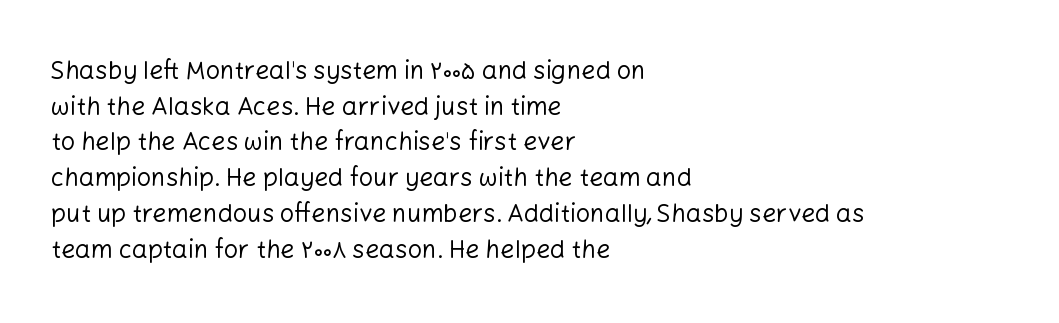
The image shows 25 px text type, upright; set left-aligned, normal line spacing (1.43x), normal letter spacing, not underlined.
